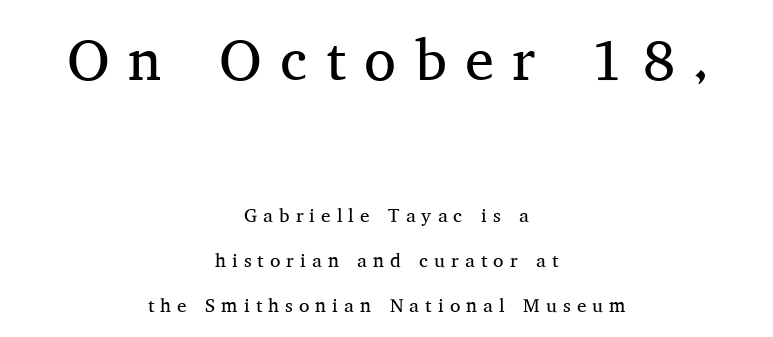
Which of the two is more prominent by size? The first, at the top. This sample is center-justified, so both line endings float freely. This reads as an unemphasized weight, regular at the heaviest. The letters stand straight up with perfectly vertical stems.
